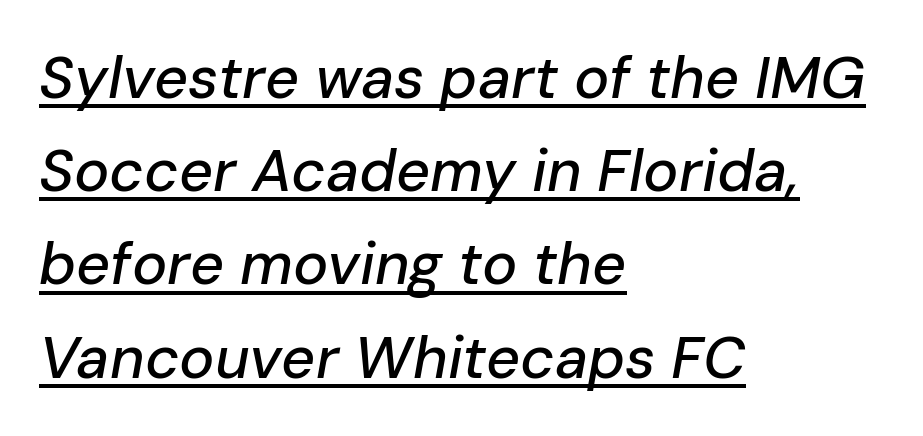
Each word holds together tightly as a unit, with standard inter-letter gaps. Casual observation: everything's shoved over to the left. The passage shown is typed in a proportional face where columns would drift. The words here are underlined. The lines sit at an ordinary, default distance from one another. The lettering tilts uniformly, giving the passage an italic look.
